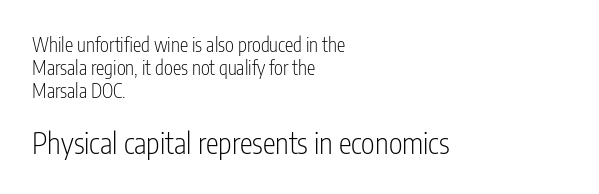
The image shows 29 px light, condensed sans-serif type, upright; set left-aligned, line spacing 1.21x, normal letter spacing, not underlined; the second (bottom) block is 1.53x larger; low stroke contrast and a medium x-height.
